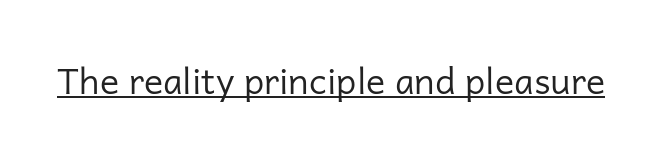
The image shows 36 px regular-weight sans-serif type, upright; set normal letter spacing, underlined; low stroke contrast and a medium x-height.
